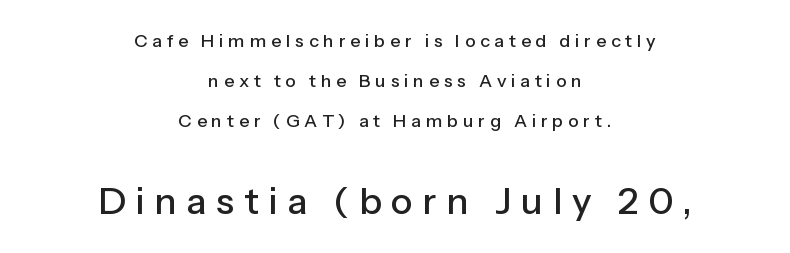
Size contrast runs from small at the top to large at the bottom. The rag falls on both sides of this text block equally. Line spacing here is loose. Posture: straight, roman, zero tilt. Examine the stroke ends and you'll find no serifs.
